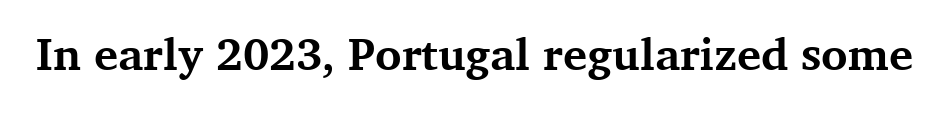
Descenders hang freely into open space. Spacing verdict: proportional, widths tailored to each character. The font is running at its bold setting. Posture: upright roman. This rendering employs a face with finishing strokes, i.e., a serif.
